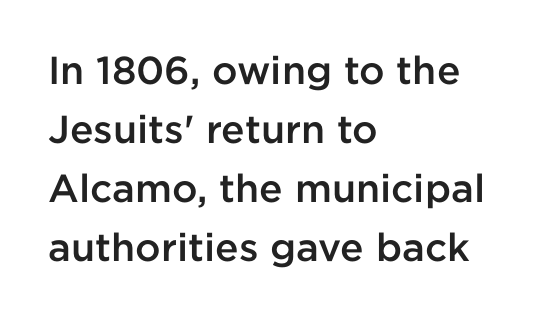
The image shows 39 px semibold sans-serif type, upright; set left-aligned, normal line spacing (1.51x), normal letter spacing, not underlined; low stroke contrast and a medium x-height.
